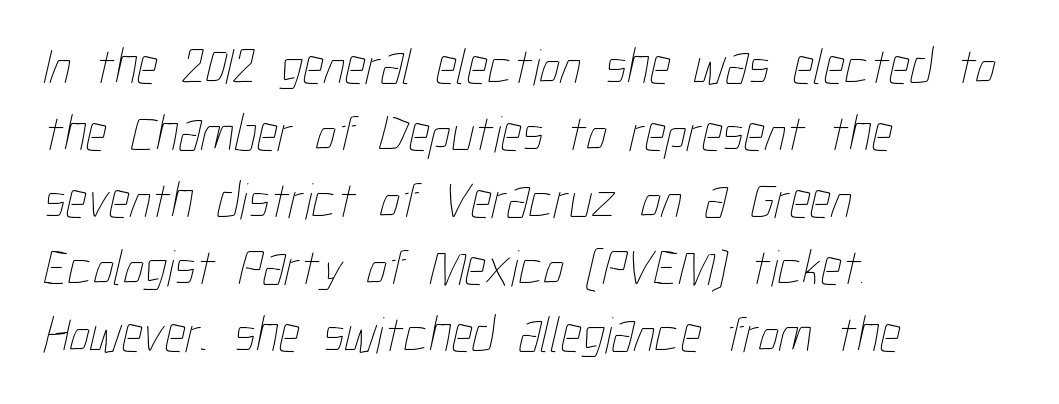
The face used here is proportionally spaced, like ordinary book or web type. Reading down the column, the eye jumps a familiar distance to each next line. Each row of text sits above clean, open space. Stems and bowls with no extra thickness — not bold. Characters follow at the spacing the type designer built in.
